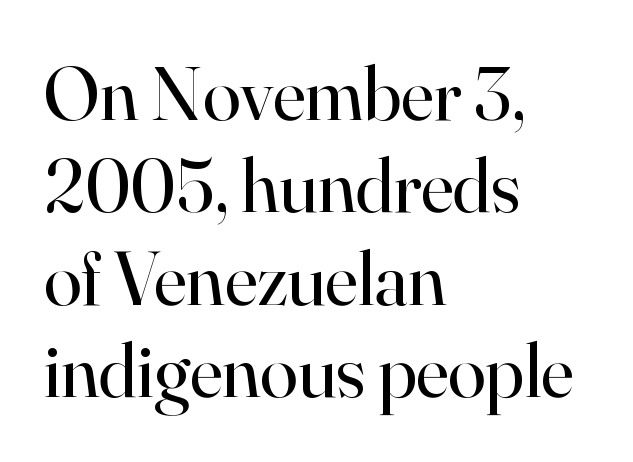
{"serif": "yes", "italic": "no", "bold": "no", "weight": "regular", "width": "normal", "stroke_contrast": "high", "x_height": "small", "monospaced": "no", "underline": "no", "align": "left", "line_spacing_ratio": 1.2, "letter_spacing": "normal", "letter_spacing_em": 0.0, "glyph_px": 77}
